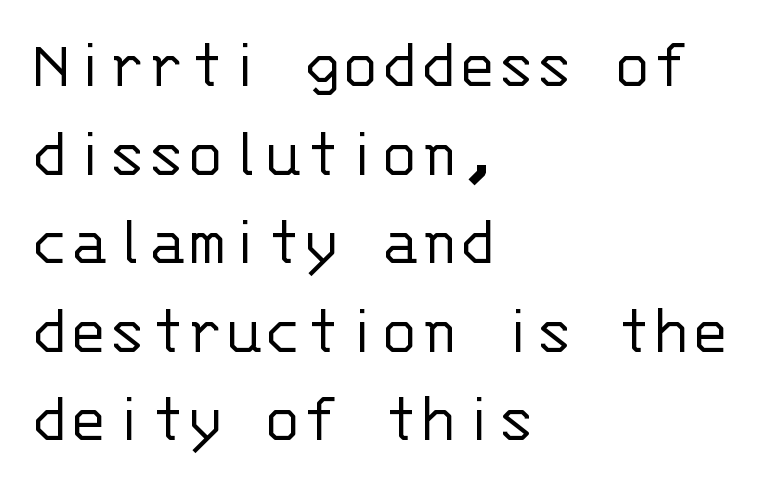
Q: Is the text bold? A: No.
Q: Is the text italic (slanted)? A: No, it is upright.
Q: Is the typeface a serif or a sans-serif typeface? A: Sans-serif.
Q: Is the text underlined? A: No.
Q: How is the paragraph aligned? A: Left-aligned.
Q: Is the spacing between letters normal or unusually wide? A: Normal.
Q: Width (condensed, normal, or wide)? A: Normal.
Q: Stroke contrast? A: Low.
Q: x-height? A: Large.
Q: Monospaced? A: Yes.
